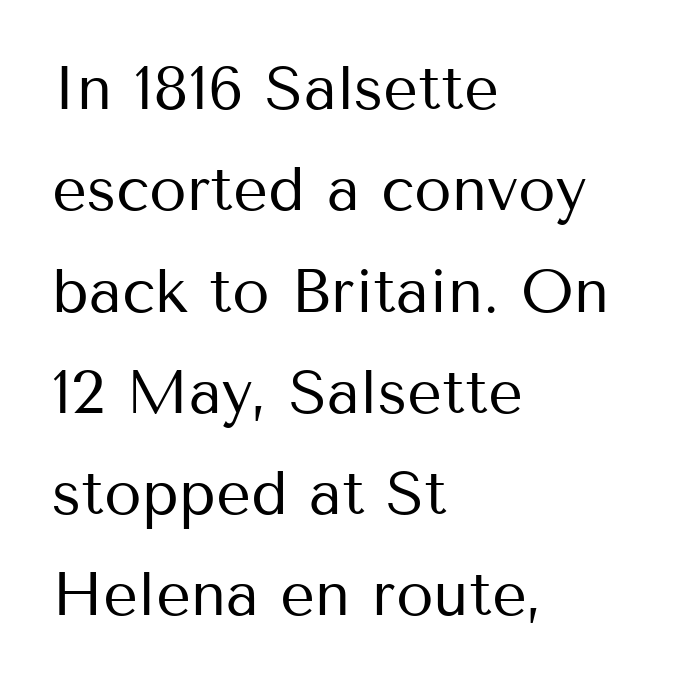
{"serif": "no", "italic": "no", "bold": "no", "weight": "regular", "width": "normal", "stroke_contrast": "medium", "x_height": "medium", "monospaced": "no", "underline": "no", "align": "left", "line_spacing": "normal", "line_spacing_ratio": 1.66, "letter_spacing": "normal", "letter_spacing_em": 0.0, "glyph_px": 61}
